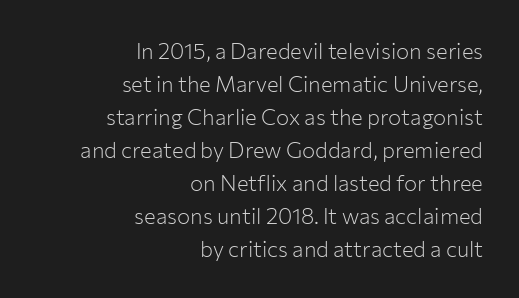
{"italic": "no", "bold": "no", "underline": "no", "align": "right", "line_spacing": "normal", "line_spacing_ratio": 1.5, "letter_spacing": "normal", "letter_spacing_em": 0.0, "glyph_px": 22}
